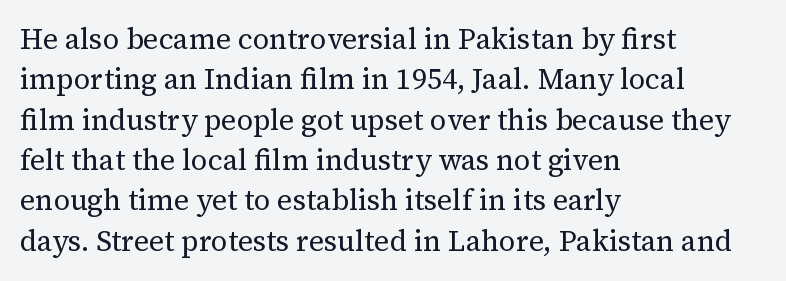
{"serif": "yes", "italic": "no", "bold": "no", "weight": "regular", "width": "normal", "stroke_contrast": "medium", "x_height": "medium", "monospaced": "no", "underline": "no", "align": "left", "line_spacing": "normal", "line_spacing_ratio": 1.39, "letter_spacing": "normal", "letter_spacing_em": 0.0, "glyph_px": 29}
